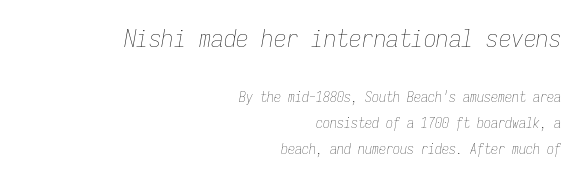
Designer's note — italics engaged. On a weight scale, this lands at 450 or below. Does the copy run flush right? Yes — the right margin is perfectly even. Between these two stacked blocks, the higher one wins on size. Letter spacing: default. Just letters on the line, the space beneath them empty.
